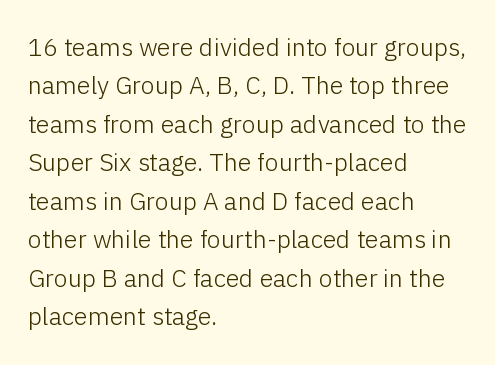
Q: Is the text bold? A: No.
Q: Is the text italic (slanted)? A: No, it is upright.
Q: Is the text underlined? A: No.
Q: How is the paragraph aligned? A: Left-aligned.
Q: Is the spacing between letters normal or unusually wide? A: Normal.
Q: Is the spacing between lines tight, normal or loose? A: Normal.
